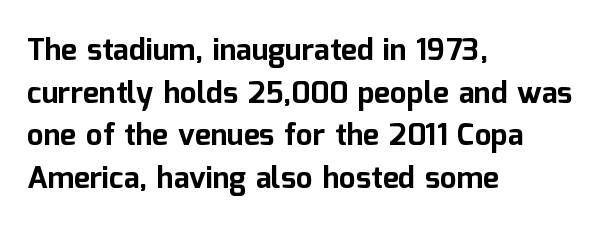
{"serif": "no", "italic": "no", "bold": "yes", "weight": "bold", "width": "normal", "stroke_contrast": "low", "x_height": "medium", "monospaced": "no", "underline": "no", "align": "left", "line_spacing": "normal", "line_spacing_ratio": 1.42, "letter_spacing": "normal", "letter_spacing_em": 0.0, "glyph_px": 30}
